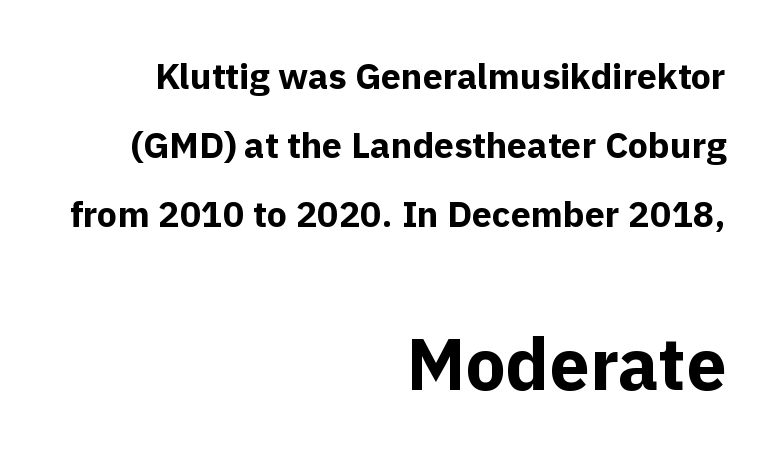
{"serif": "no", "italic": "no", "bold": "yes", "weight": "bold", "width": "normal", "x_height": "medium", "monospaced": "no", "underline": "no", "align": "right", "line_spacing": "loose", "line_spacing_ratio": 1.91, "letter_spacing": "normal", "letter_spacing_em": 0.0, "larger_block": "second", "size_ratio": 2.0, "glyph_px": 72}
